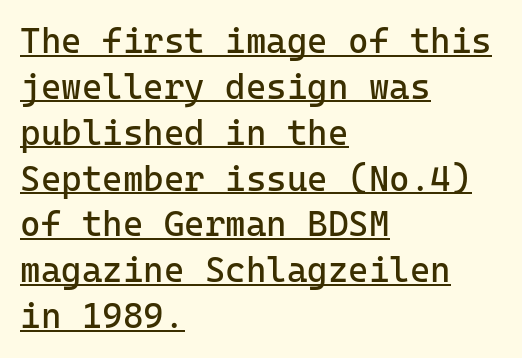
The specimen reads as upright at a glance. A typesetter would call this monospace, since all characters share one set width. Is the letter spacing exaggerated? No — it looks like the ordinary default. Vertical stems look standard width or narrower in stroke. Line starts are locked; line ends wander.
